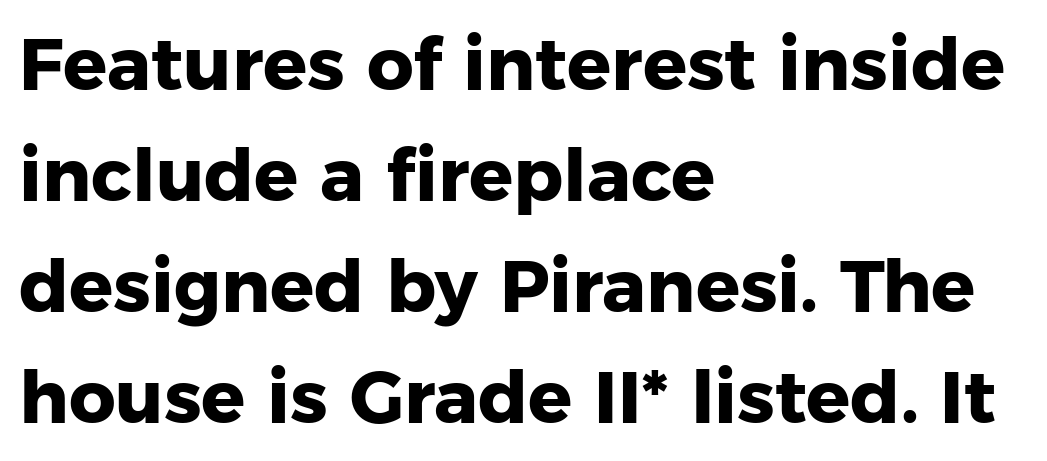
Weight check: bold — yes, fully. Vertical spacing — default. Line starts are locked; line ends wander. The face used here is proportionally spaced, like ordinary book or web type. A typesetter would label this face a sans. The area under the type is left untouched.
